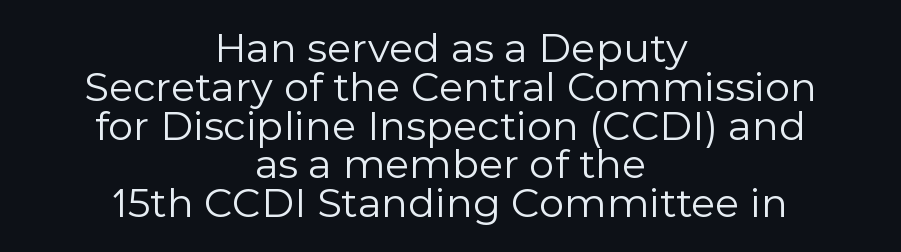
{"serif": "no", "italic": "no", "bold": "no", "weight": "regular", "width": "normal", "x_height": "medium", "monospaced": "no", "underline": "no", "align": "center", "line_spacing": "tight", "line_spacing_ratio": 0.97, "letter_spacing": "normal", "letter_spacing_em": 0.0, "glyph_px": 40}
